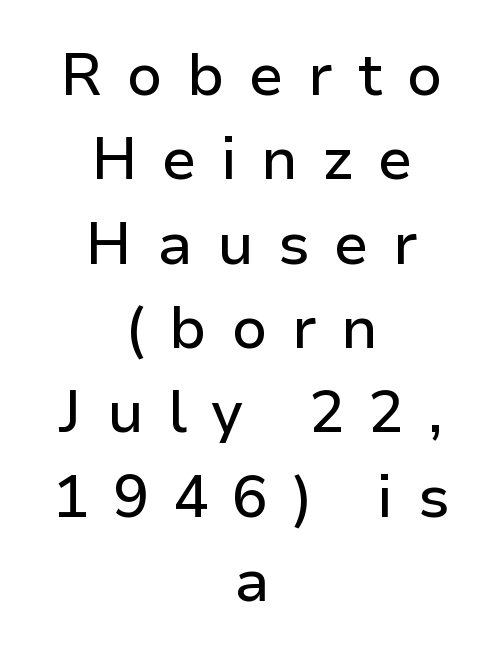
The image shows 59 px sans-serif type, upright; set centered, normal line spacing (1.43x), unusually wide letter spacing (+0.41 em), not underlined; low stroke contrast and a medium x-height.
